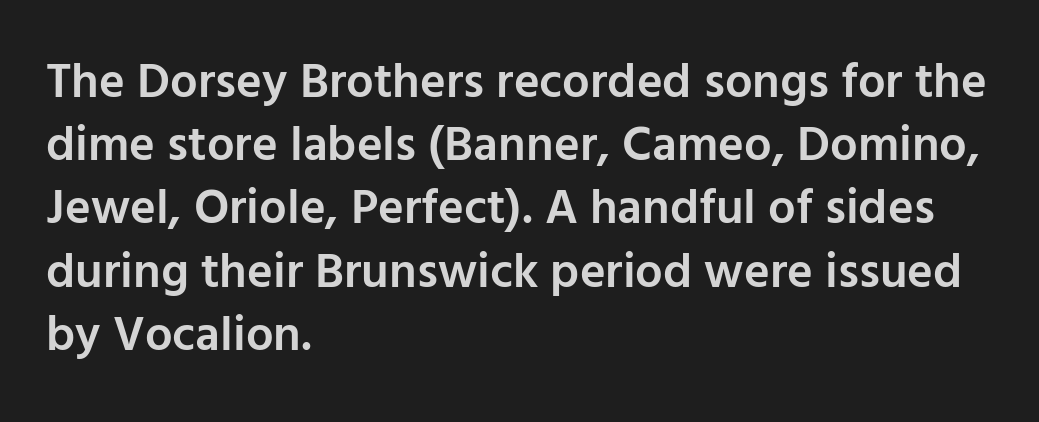
The image shows 49 px semibold sans-serif type, upright; set left-aligned, normal line spacing (1.29x), normal letter spacing, not underlined; low stroke contrast and a medium x-height.
